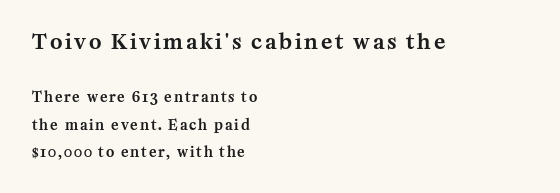
Italic? Not at all — the glyphs are vertical. Scale decreases going downward across the two blocks. Which margin do the lines hug? The left one — the right edge is uneven. The rendering uses a large line-height, opening up the rows. This rendering features lettering with no underline.
